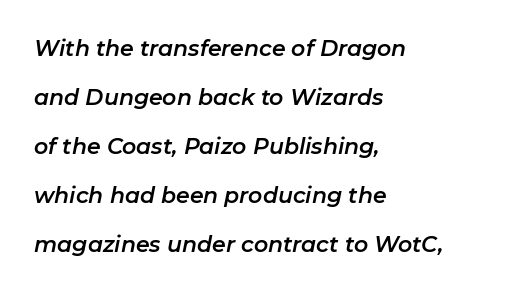
Q: Is the text italic (slanted)? A: Yes, it leans right by about 11 degrees.
Q: Is the text underlined? A: No.
Q: How is the paragraph aligned? A: Left-aligned.
Q: Is the spacing between letters normal or unusually wide? A: Normal.
Q: Is the spacing between lines tight, normal or loose? A: Loose.
